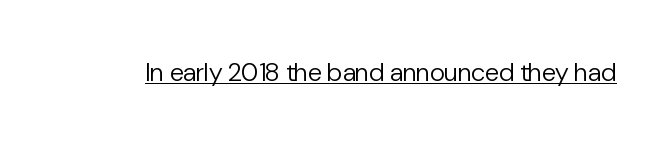
{"italic": "no", "bold": "no", "underline": "yes", "letter_spacing": "normal", "letter_spacing_em": 0.0, "glyph_px": 26}
